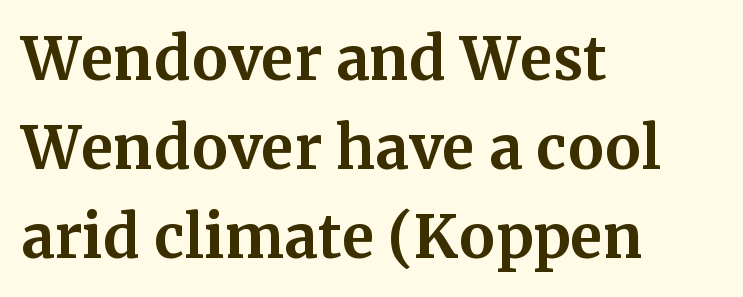
The image shows 59 px bold serif type, upright; set left-aligned, normal line spacing (1.51x), normal letter spacing, not underlined; medium stroke contrast and a medium x-height.
